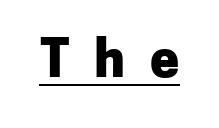
{"serif": "no", "italic": "no", "bold": "yes", "weight": "heavy", "width": "normal", "stroke_contrast": "low", "x_height": "medium", "monospaced": "no", "underline": "yes", "letter_spacing": "wide", "letter_spacing_em": 0.48, "glyph_px": 52}
